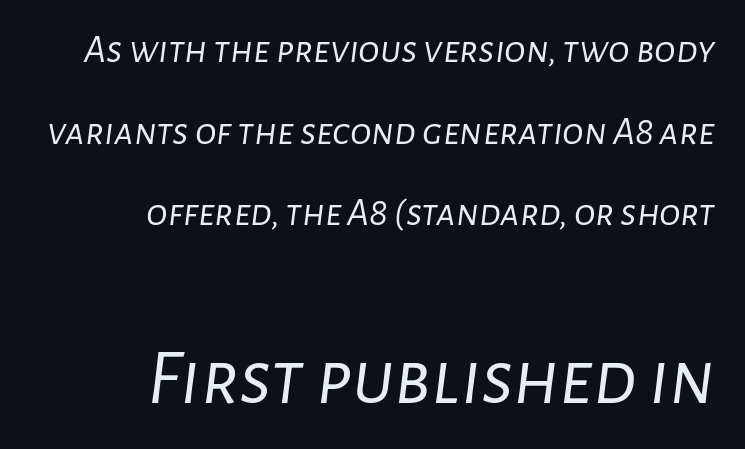
The image shows 80 px light type, italic (leaning right); set right-aligned, loose line spacing (2.04x), normal letter spacing, not underlined; the second (bottom) block is 2.0x larger; low stroke contrast and a medium x-height.
